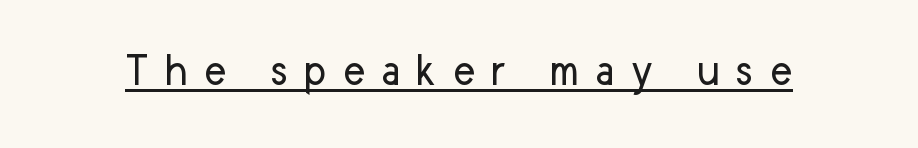
{"serif": "no", "italic": "no", "bold": "no", "weight": "regular", "width": "normal", "stroke_contrast": "low", "x_height": "medium", "monospaced": "no", "underline": "yes", "letter_spacing": "wide", "letter_spacing_em": 0.32, "glyph_px": 48}
